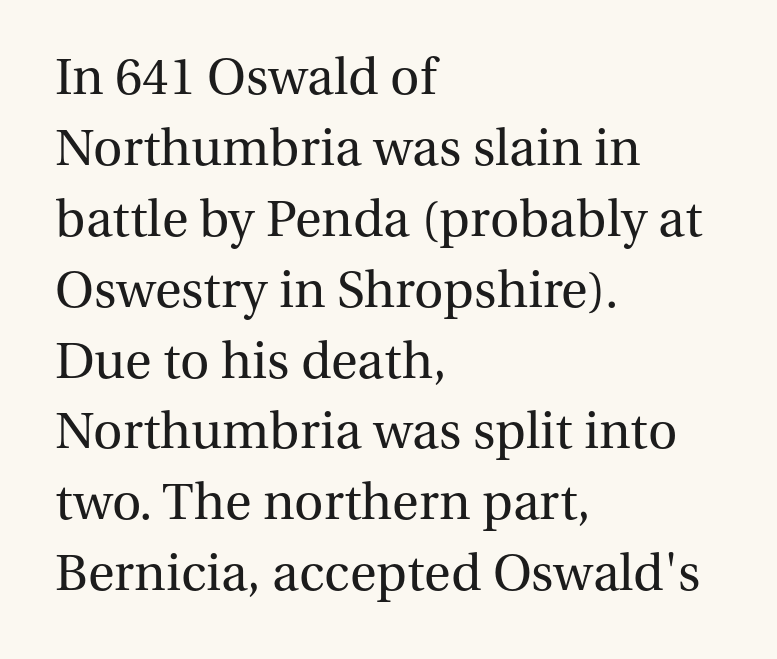
Heaviness? Minimal to ordinary, like unemphasized prose. Nothing unusual about the tracking: characters are spaced as the font intends. This is the regular roman posture of the typeface. These lines are rendered in a variable-pitch font.
